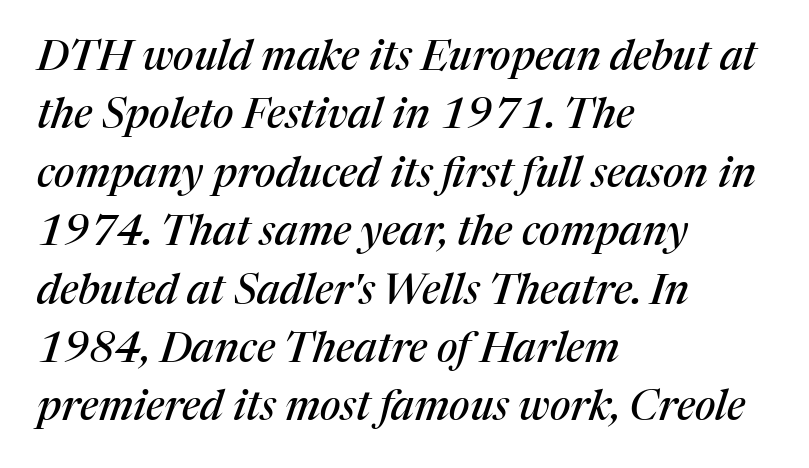
{"serif": "yes", "italic": "yes", "lean": "right", "slant_degrees": 17, "width": "normal", "stroke_contrast": "medium", "x_height": "medium", "monospaced": "no", "underline": "no", "align": "left", "line_spacing": "normal", "line_spacing_ratio": 1.39, "letter_spacing": "normal", "letter_spacing_em": 0.0, "glyph_px": 42}
